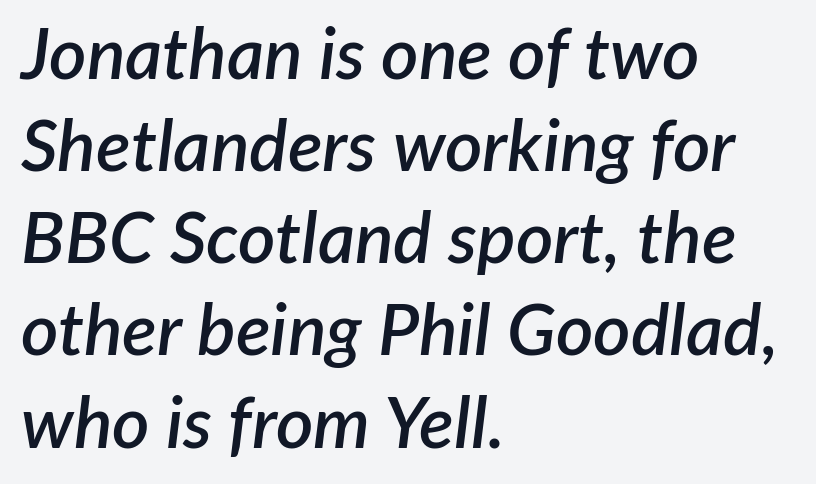
{"italic": "yes", "lean": "right", "slant_degrees": 7, "bold": "semi", "weight": "semibold", "width": "normal", "stroke_contrast": "low", "x_height": "medium", "monospaced": "no", "underline": "no", "align": "left", "line_spacing": "normal", "line_spacing_ratio": 1.28, "letter_spacing": "normal", "letter_spacing_em": 0.0, "glyph_px": 72}
